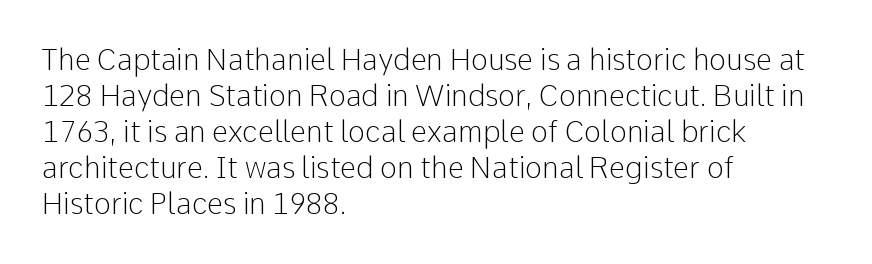
The image shows 29 px light sans-serif type, upright; set left-aligned, line spacing 1.24x, normal letter spacing, not underlined; low stroke contrast and a medium x-height.
